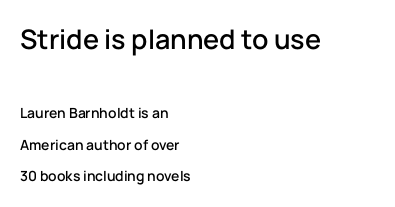
Does extra space separate the letters? No, they use regular spacing. The face used here appears at its bigger size in the upper chunk. The lines are spread far apart with generous leading. The lettering stays uniformly vertical, giving the passage a roman look.
